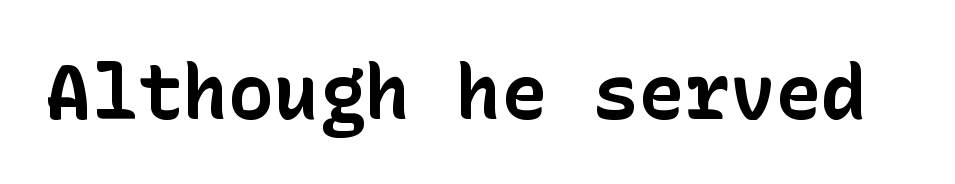
Underline: absent. Posture: vertical. This rendering employs a face without finishing strokes, i.e., a sans-serif. The gaps between neighbouring characters are ordinary and unremarkable.
